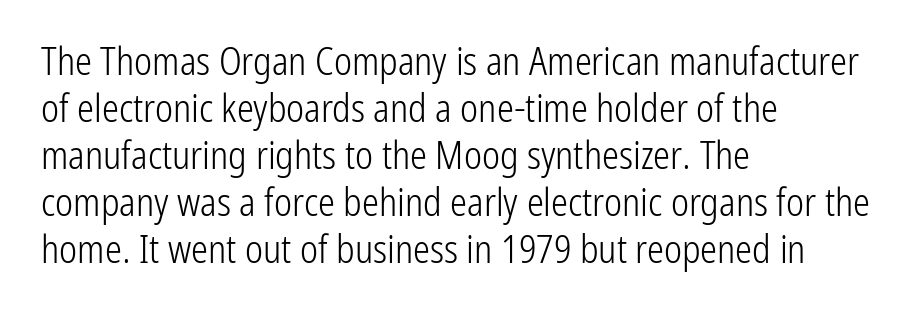
{"serif": "no", "italic": "no", "bold": "no", "weight": "light", "width": "condensed", "stroke_contrast": "low", "x_height": "medium", "monospaced": "no", "underline": "no", "align": "left", "line_spacing_ratio": 1.24, "letter_spacing": "normal", "letter_spacing_em": 0.0, "glyph_px": 38}
